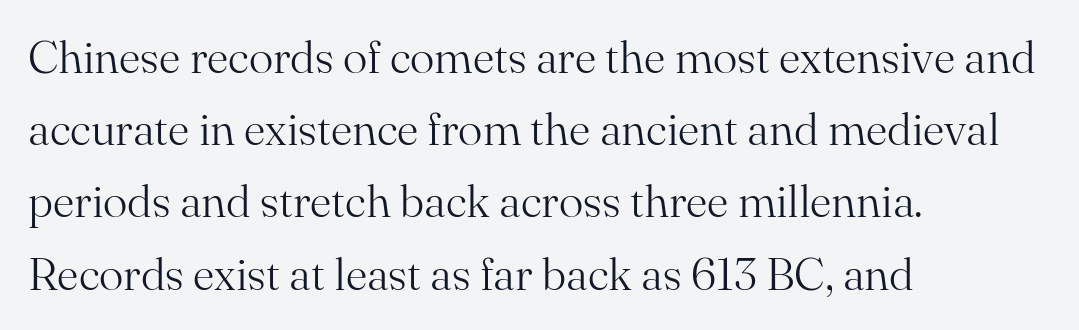
The image shows 46 px light serif type, upright; set left-aligned, normal line spacing (1.57x), normal letter spacing, not underlined; medium stroke contrast and a small x-height.
